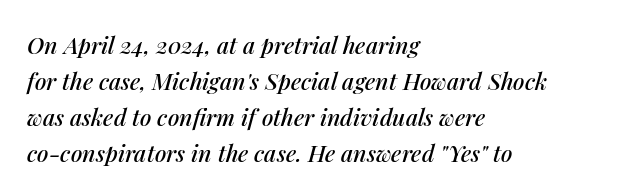
{"italic": "yes", "lean": "right", "slant_degrees": 14, "underline": "no", "align": "left", "line_spacing": "normal", "line_spacing_ratio": 1.56, "letter_spacing": "normal", "letter_spacing_em": 0.0, "glyph_px": 23}
